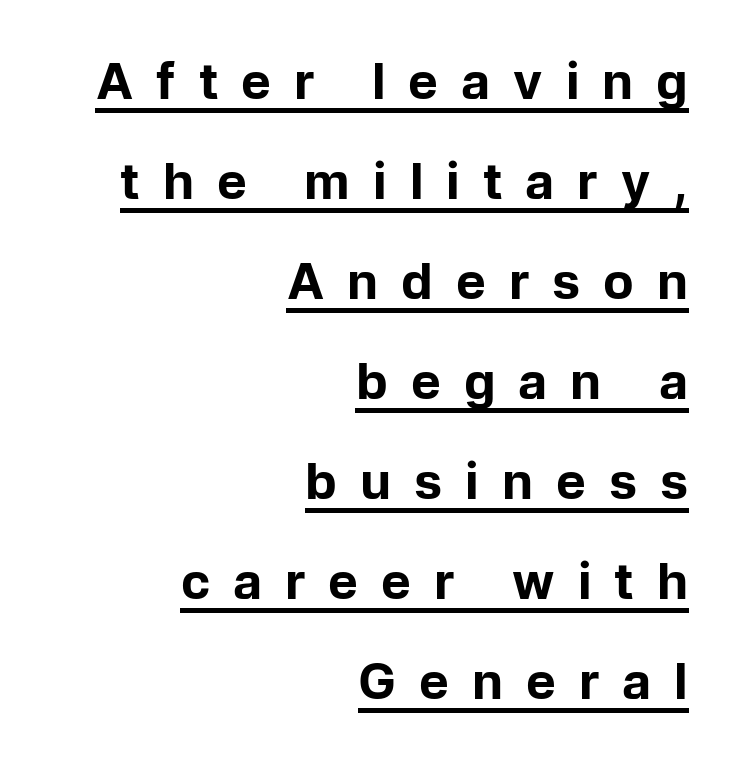
Q: Is the text bold? A: Yes.
Q: Is the text italic (slanted)? A: No, it is upright.
Q: Is the typeface a serif or a sans-serif typeface? A: Sans-serif.
Q: Is the text underlined? A: Yes.
Q: How is the paragraph aligned? A: Right-aligned.
Q: Is the spacing between letters normal or unusually wide? A: Unusually wide.
Q: Is the spacing between lines tight, normal or loose? A: Loose.
Q: Width (condensed, normal, or wide)? A: Normal.
Q: Stroke contrast? A: Low.
Q: x-height? A: Medium.
Q: Monospaced? A: No.
